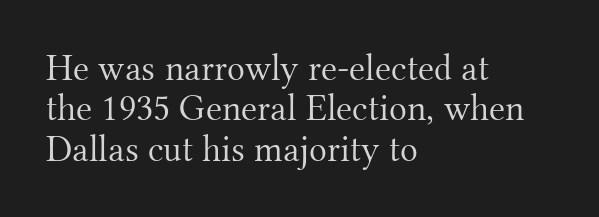
The image shows 37 px light serif type, upright; set left-aligned, tight line spacing (1.09x), normal letter spacing, not underlined; medium stroke contrast and a small x-height.
